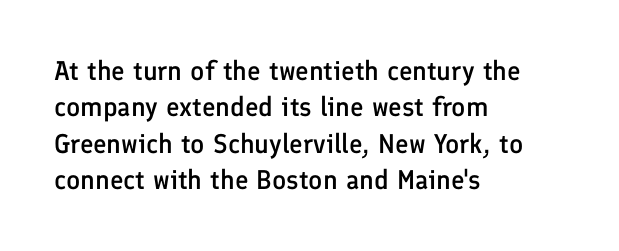
Heft: intermediate — a semibold. The block of text has a typical density, with ordinary space between rows. Descenders hang freely into open space. The rendering anchors every line to the left-hand side.
